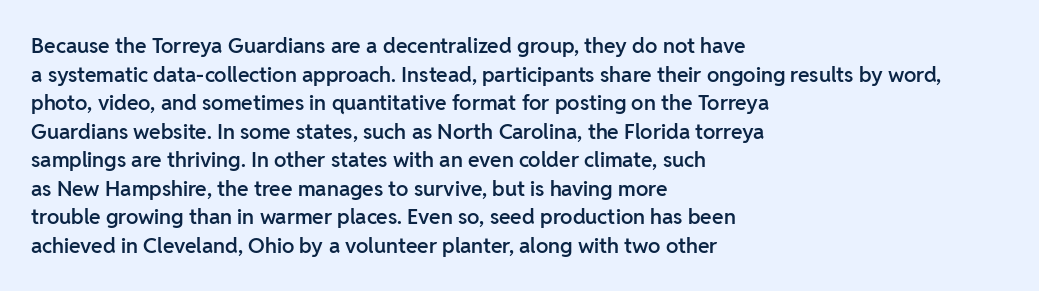
This sample uses an upright cut, with every glyph sitting square on the baseline. Moderately thickened strokes mark this as semibold type. Short note: letters normally spaced. A typesetter would call this leading conventional body-copy spacing. Just letters on the line, the space beneath them empty. Casual observation: everything's shoved over to the left.
